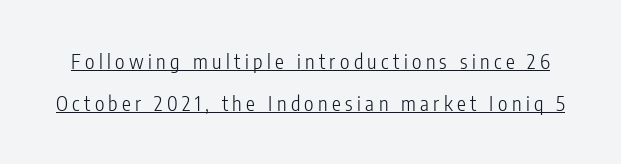
Q: Is the text bold? A: No.
Q: Is the text italic (slanted)? A: No, it is upright.
Q: Is the text underlined? A: Yes.
Q: Is the spacing between letters normal or unusually wide? A: Unusually wide.
Q: Is the spacing between lines tight, normal or loose? A: Loose.
